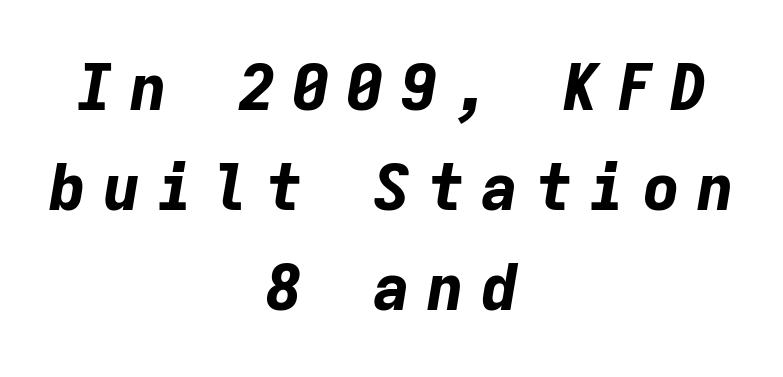
Q: Is the text bold? A: Yes.
Q: Is the text italic (slanted)? A: Yes, it leans right by about 9 degrees.
Q: Is the text underlined? A: No.
Q: How is the paragraph aligned? A: Centered.
Q: Is the spacing between letters normal or unusually wide? A: Unusually wide.
Q: Is the spacing between lines tight, normal or loose? A: Normal.
Q: Width (condensed, normal, or wide)? A: Normal.
Q: Stroke contrast? A: Low.
Q: x-height? A: Medium.
Q: Monospaced? A: Yes.
